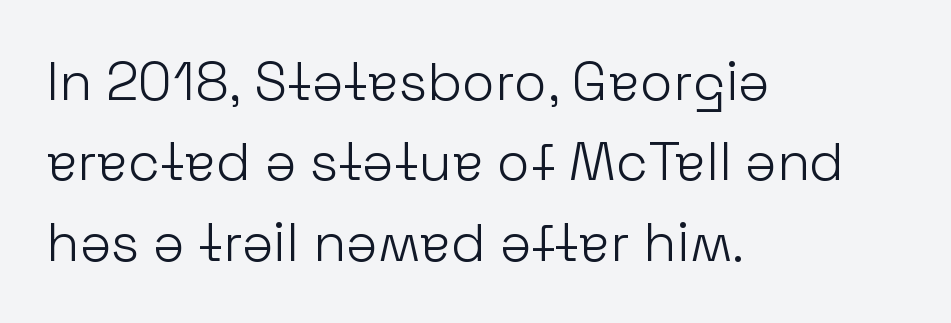
Unlike a traditional serif, this face leaves its strokes unadorned. One-word summary of the alignment: left. The passage shown stacks its lines at a standard gap. The cut favours lightness, reaching ordinary text weight at its darkest. Look at the tracking — it's just the regular setting, nothing added.
